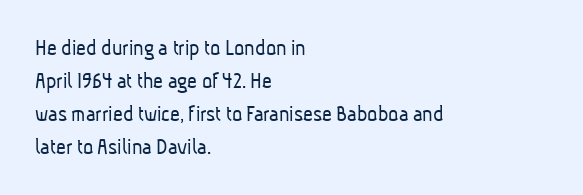
Bold? No — there's no thickening of the strokes. All the whitespace from short lines collects on the right. The rendering keeps characters at their native spacing. Summary of vertical rhythm: regular, with standard interline spacing. Anything drawn beneath the words? Only blank space.
